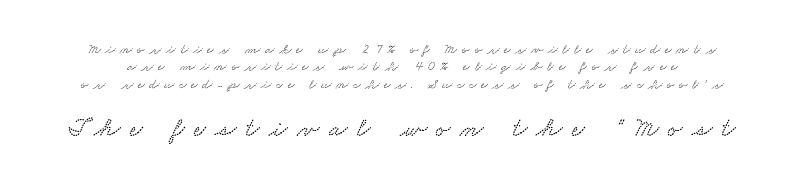
{"underline": "no", "line_spacing_ratio": 1.24, "letter_spacing": "wide", "letter_spacing_em": 0.35, "larger_block": "second", "size_ratio": 1.93, "glyph_px": 27}
